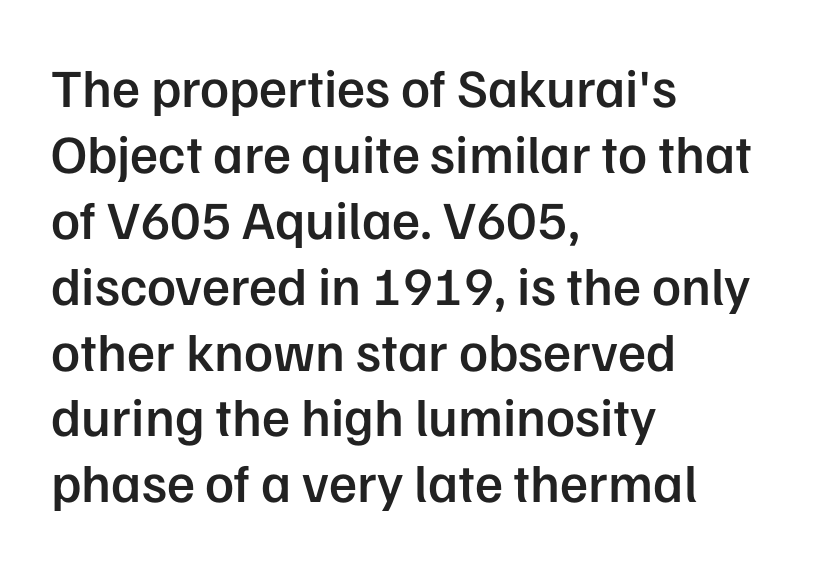
The image shows 54 px semibold sans-serif type, upright; set left-aligned, line spacing 1.22x, normal letter spacing, not underlined; low stroke contrast and a medium x-height.
